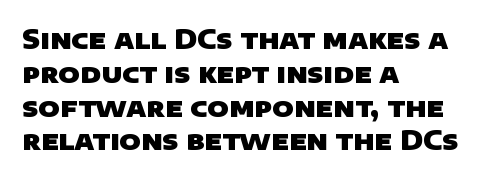
Q: Is the text bold? A: Yes.
Q: Is the text underlined? A: No.
Q: How is the paragraph aligned? A: Left-aligned.
Q: Is the spacing between letters normal or unusually wide? A: Normal.
Q: Is the spacing between lines tight, normal or loose? A: Normal.
